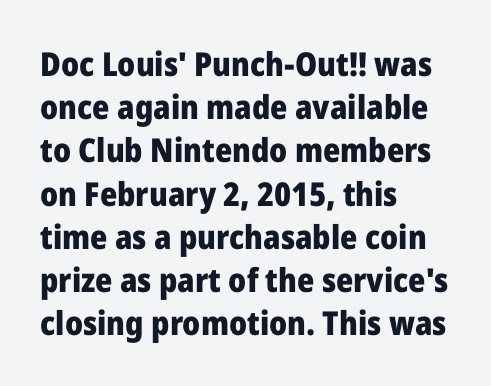
The image shows 33 px heavy sans-serif type, upright; set left-aligned, normal line spacing (1.31x), normal letter spacing, not underlined; low stroke contrast and a medium x-height.
